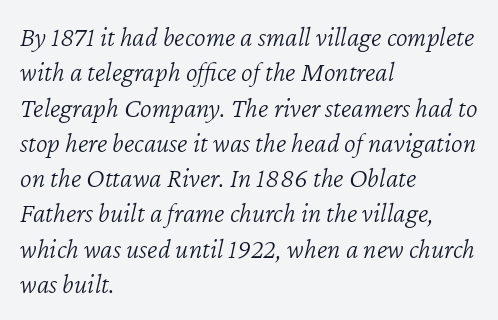
The image shows 28 px light type, italic (leaning right); set left-aligned, normal line spacing (1.26x), normal letter spacing, not underlined; low stroke contrast and a medium x-height.
